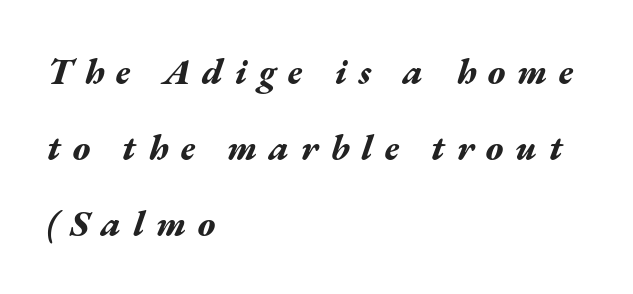
The image shows 36 px bold, wide type, italic (leaning right); set left-aligned, loose line spacing (2.11x), unusually wide letter spacing (+0.33 em), not underlined; medium stroke contrast and a medium x-height.
